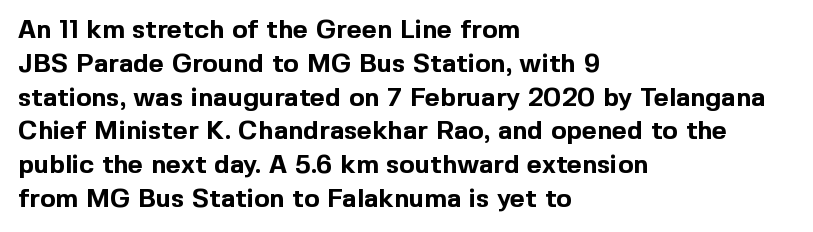
Q: Is the text bold? A: Yes.
Q: Is the text italic (slanted)? A: No, it is upright.
Q: Is the text underlined? A: No.
Q: How is the paragraph aligned? A: Left-aligned.
Q: Is the spacing between letters normal or unusually wide? A: Normal.
Q: Is the spacing between lines tight, normal or loose? A: Normal.
